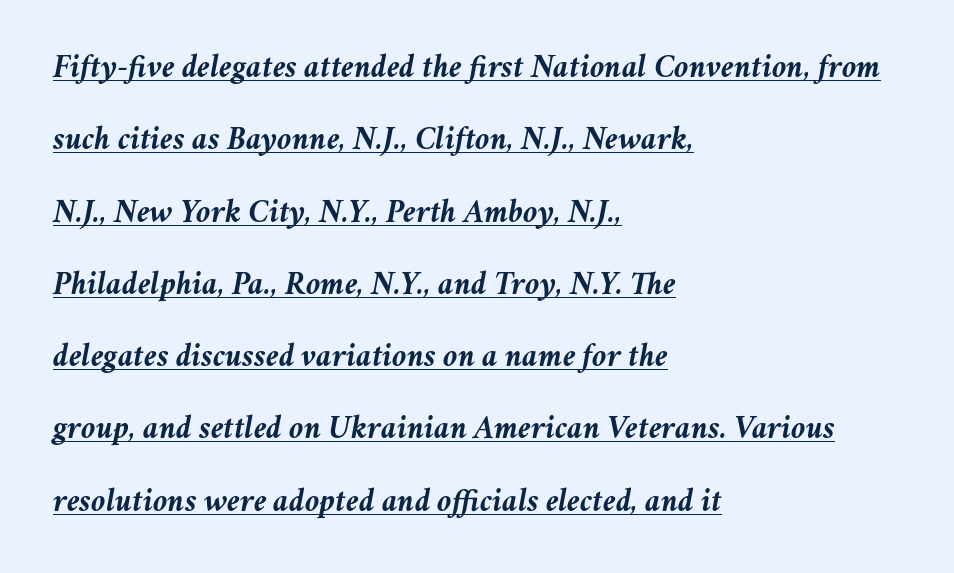
Q: Is the text bold? A: Yes.
Q: Is the text italic (slanted)? A: Yes, it leans right by about 11 degrees.
Q: Is the text underlined? A: Yes.
Q: How is the paragraph aligned? A: Left-aligned.
Q: Is the spacing between letters normal or unusually wide? A: Normal.
Q: Is the spacing between lines tight, normal or loose? A: Loose.
Q: Width (condensed, normal, or wide)? A: Normal.
Q: Stroke contrast? A: Medium.
Q: x-height? A: Medium.
Q: Monospaced? A: No.
